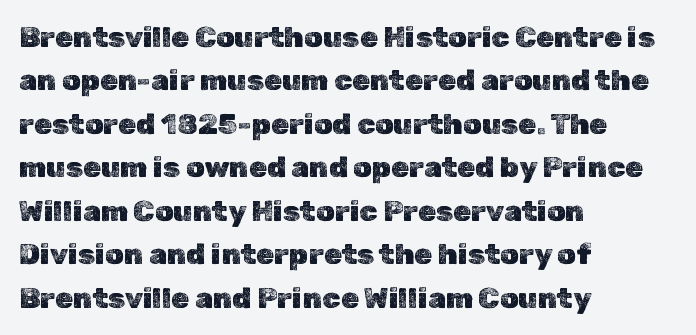
The rendering uses a moderate line-height, typical for paragraphs. You could not count columns in this text — the font is proportionally spaced. Tracking value appears to be zero — textbook default spacing. The strip under each line holds only bare page. Where is the straight margin? On the left. Italic: no, the glyphs are upright roman.
